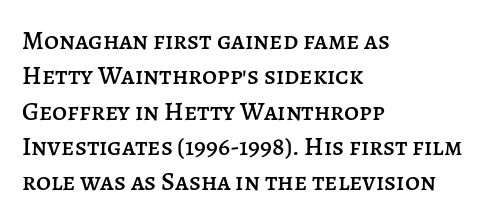
Q: Is the text italic (slanted)? A: No, it is upright.
Q: Is the text underlined? A: No.
Q: How is the paragraph aligned? A: Left-aligned.
Q: Is the spacing between letters normal or unusually wide? A: Normal.
Q: Is the spacing between lines tight, normal or loose? A: Normal.
